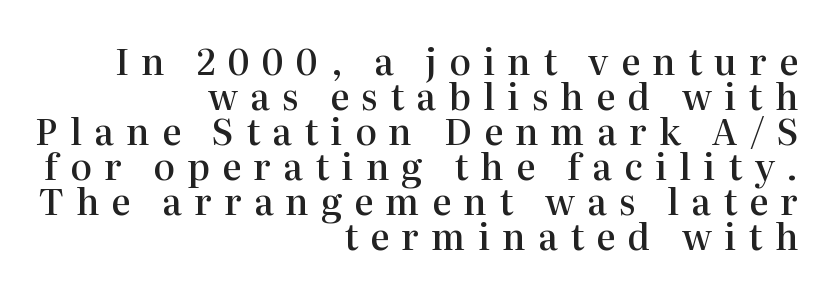
Q: Is the text bold? A: Semi-bold.
Q: Is the text italic (slanted)? A: No, it is upright.
Q: Is the typeface a serif or a sans-serif typeface? A: Serif.
Q: Is the text underlined? A: No.
Q: How is the paragraph aligned? A: Right-aligned.
Q: Is the spacing between letters normal or unusually wide? A: Unusually wide.
Q: Is the spacing between lines tight, normal or loose? A: Tight.
Q: Width (condensed, normal, or wide)? A: Normal.
Q: Stroke contrast? A: High.
Q: x-height? A: Medium.
Q: Monospaced? A: No.
